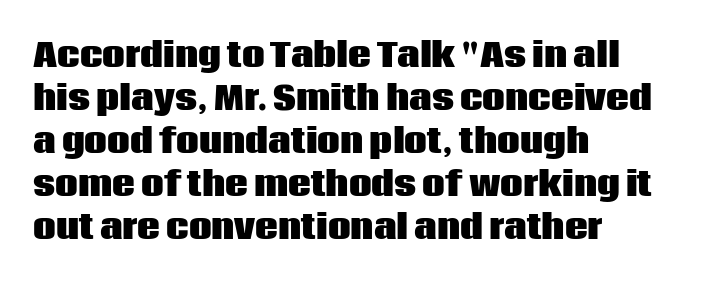
The image shows 32 px heavy sans-serif type, upright; set left-aligned, normal line spacing (1.34x), normal letter spacing, not underlined; low stroke contrast and a large x-height.
